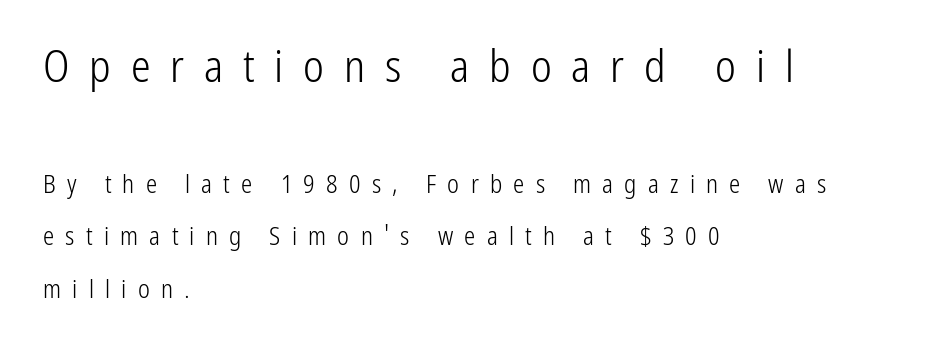
The image shows 44 px light, condensed sans-serif type, upright; set left-aligned, loose line spacing (2.1x), unusually wide letter spacing (+0.45 em), not underlined; the first (top) block is 1.76x larger; low stroke contrast and a medium x-height.
